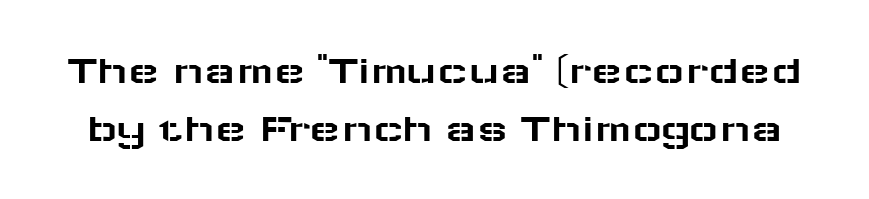
Inter-character spacing is left at the font's built-in metrics. Decoration check: the copy has no underline. The rows are spaced the way most documents space them. Grotesque or geometric, the face here clearly has no serifs. Looks like regular typesetting: each glyph gets only the width it needs.
